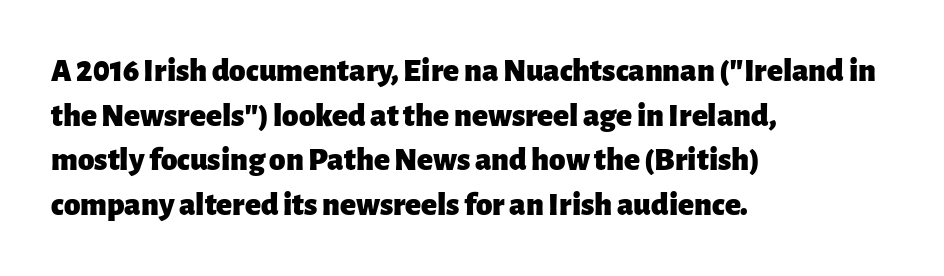
{"serif": "no", "italic": "no", "bold": "yes", "weight": "heavy", "width": "normal", "stroke_contrast": "low", "x_height": "medium", "monospaced": "no", "underline": "no", "align": "left", "line_spacing": "normal", "line_spacing_ratio": 1.35, "letter_spacing": "normal", "letter_spacing_em": 0.0, "glyph_px": 33}
